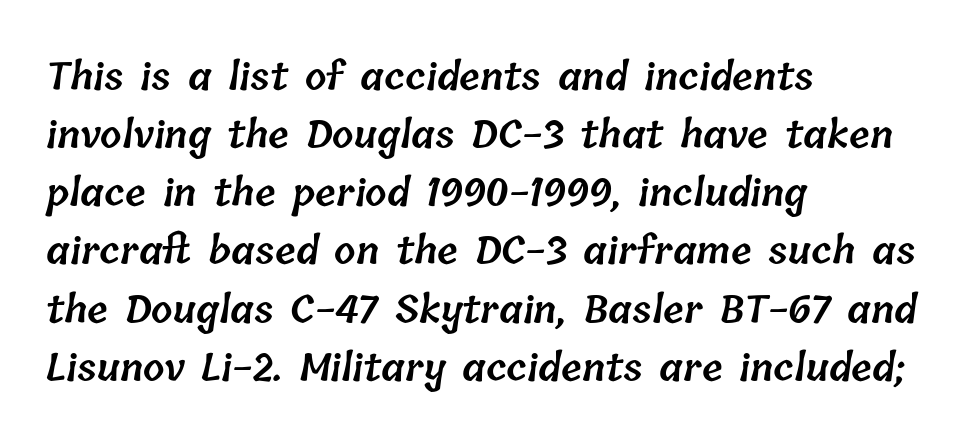
Q: Is the text bold? A: Semi-bold.
Q: Is the text underlined? A: No.
Q: How is the paragraph aligned? A: Left-aligned.
Q: Is the spacing between letters normal or unusually wide? A: Normal.
Q: Is the spacing between lines tight, normal or loose? A: Normal.
Q: Width (condensed, normal, or wide)? A: Normal.
Q: Stroke contrast? A: Low.
Q: x-height? A: Medium.
Q: Monospaced? A: No.
